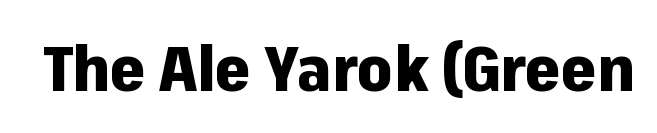
Set as a true bold cut, around the 700 mark. The typography opts for an upright posture over an oblique one. Check where the strokes stop: nothing finishes them off — pure sans. Spacing verdict: proportional, widths tailored to each character.
